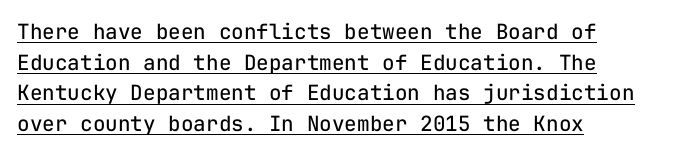
Q: Is the text bold? A: No.
Q: Is the text italic (slanted)? A: No, it is upright.
Q: Is the text underlined? A: Yes.
Q: How is the paragraph aligned? A: Left-aligned.
Q: Is the spacing between letters normal or unusually wide? A: Normal.
Q: Is the spacing between lines tight, normal or loose? A: Normal.
